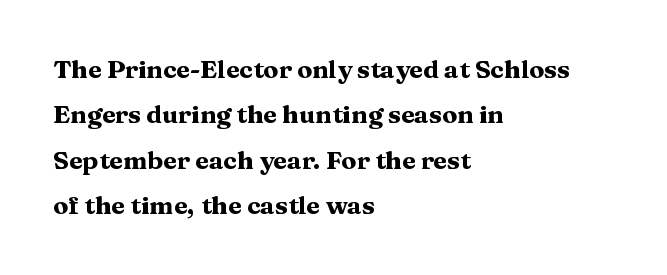
{"italic": "no", "bold": "yes", "underline": "no", "align": "left", "line_spacing_ratio": 1.82, "letter_spacing": "normal", "letter_spacing_em": 0.0, "glyph_px": 25}
